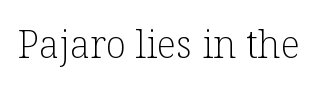
Q: Is the text bold? A: No.
Q: Is the text italic (slanted)? A: No, it is upright.
Q: Is the typeface a serif or a sans-serif typeface? A: Serif.
Q: Is the text underlined? A: No.
Q: Is the spacing between letters normal or unusually wide? A: Normal.
Q: Width (condensed, normal, or wide)? A: Normal.
Q: Stroke contrast? A: Low.
Q: x-height? A: Medium.
Q: Monospaced? A: No.
